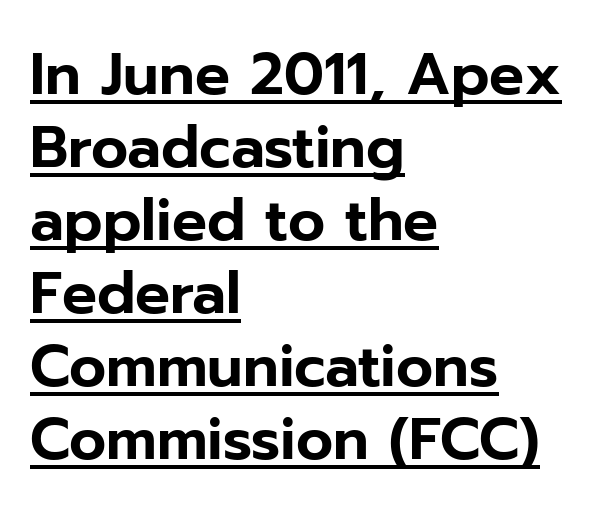
The face used here is proportionally spaced, like ordinary book or web type. Notice how descenders clear the ascenders below comfortably — that's standard leading. Spacing between characters is what you'd get straight out of the box. The setting favours the left margin, as ordinary paragraphs usually do.
